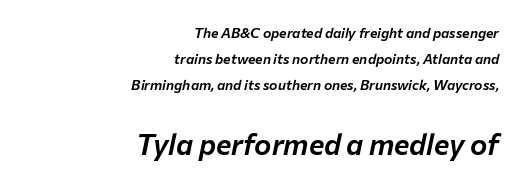
One-word summary of the alignment: right. Tall strokes in this sample are angled rather than plumb. Is this a fixed-width face? No — the glyphs have proportional, varying widths. Glance below the letters and you will spot only blank space. Glyph-to-glyph distance matches everyday printed text.
